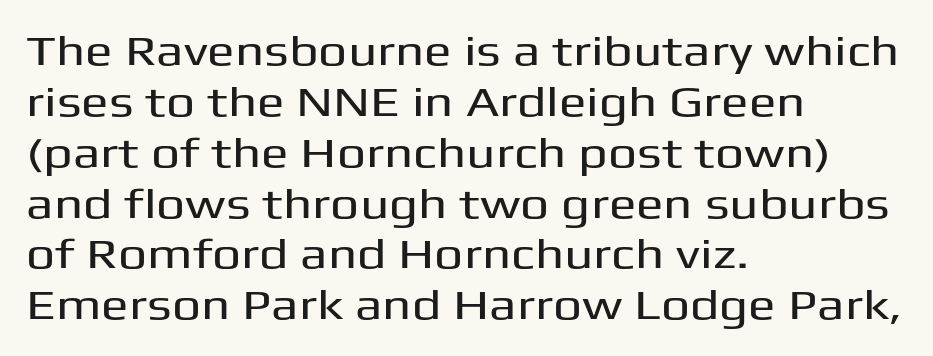
{"serif": "no", "italic": "no", "width": "wide", "stroke_contrast": "medium", "x_height": "medium", "monospaced": "no", "underline": "no", "align": "left", "line_spacing_ratio": 1.24, "letter_spacing": "normal", "letter_spacing_em": 0.0, "glyph_px": 41}
